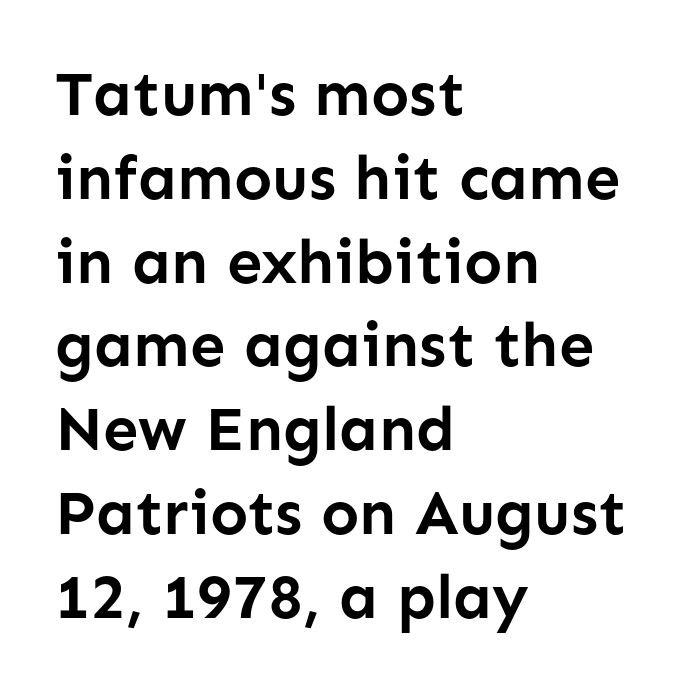
{"serif": "no", "italic": "no", "bold": "yes", "weight": "semibold", "width": "normal", "stroke_contrast": "low", "x_height": "medium", "monospaced": "no", "underline": "no", "align": "left", "line_spacing": "normal", "line_spacing_ratio": 1.33, "letter_spacing": "normal", "letter_spacing_em": 0.0, "glyph_px": 63}
